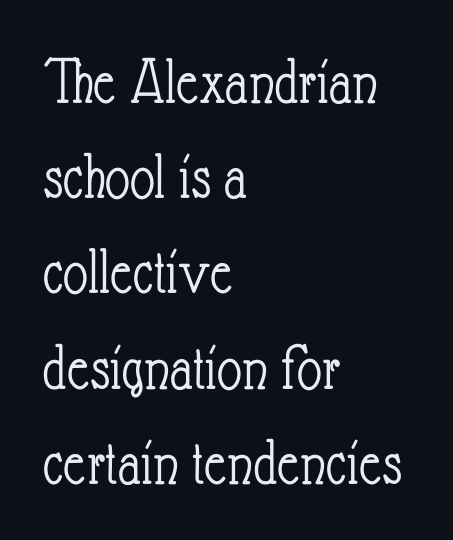
{"italic": "no", "bold": "no", "weight": "light", "width": "condensed", "stroke_contrast": "low", "x_height": "small", "monospaced": "no", "underline": "no", "align": "left", "line_spacing": "normal", "line_spacing_ratio": 1.4, "letter_spacing": "normal", "letter_spacing_em": 0.0, "glyph_px": 68}
